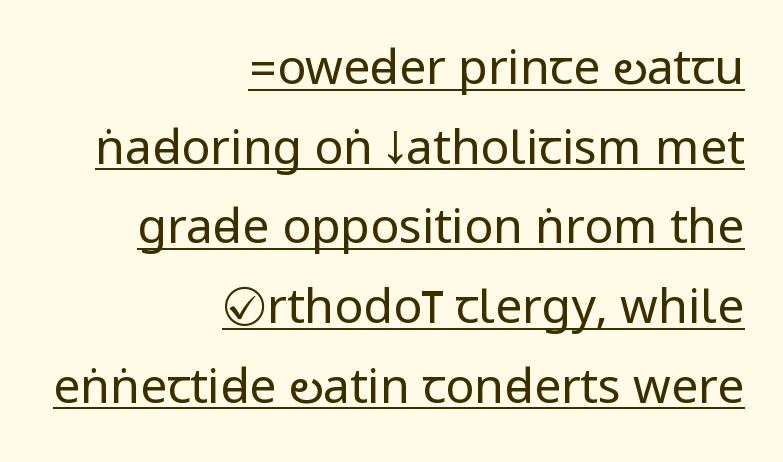
Interline gaps are of average width in this sample. The sample's only ornament is a line tracing under the words. Visually the block forms a straight wall on the right and a jagged coastline on the left. Rendered with straight, roman letterforms. The horizontal fit of the characters is conventional and even.
